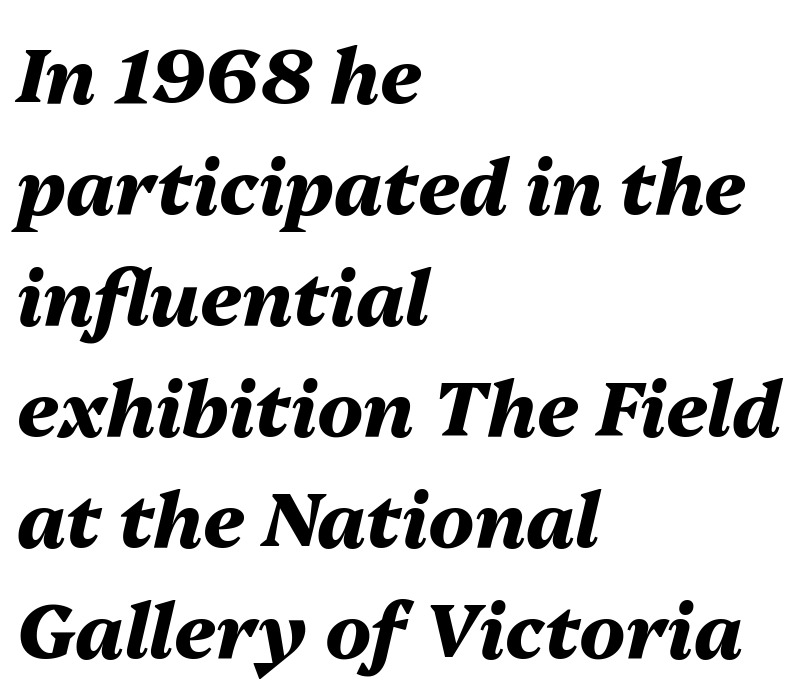
Weight: bold. Each letter keeps its own natural width here, so spacing adapts to shape. The rendering applies a slant to the glyphs. Does the leading feel generous? No, just average.
